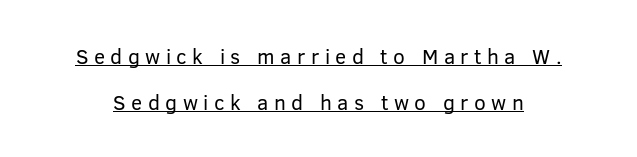
{"italic": "no", "bold": "no", "underline": "yes", "line_spacing": "loose", "line_spacing_ratio": 2.18, "letter_spacing": "wide", "letter_spacing_em": 0.26, "glyph_px": 21}
